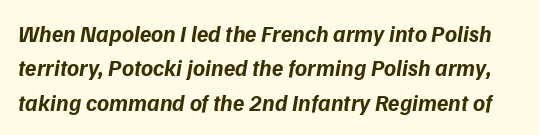
Q: Is the text bold? A: Yes.
Q: Is the text italic (slanted)? A: Yes, it leans right by about 9 degrees.
Q: Is the text underlined? A: No.
Q: Is the spacing between letters normal or unusually wide? A: Normal.
Q: Is the spacing between lines tight, normal or loose? A: Normal.
